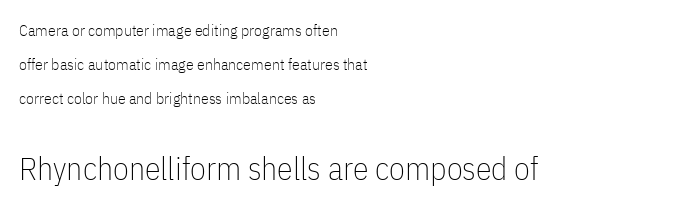
Horizontal alignment here is leftward, the default for most running prose. The passage shown begins with its smaller block and ends with its larger one. Vertical strokes here are truly vertical. Is the stroke heavy? The answer is a plain regular-or-lighter. Words appear dense and cohesive because spacing is normal. The area under the type is left untouched.
